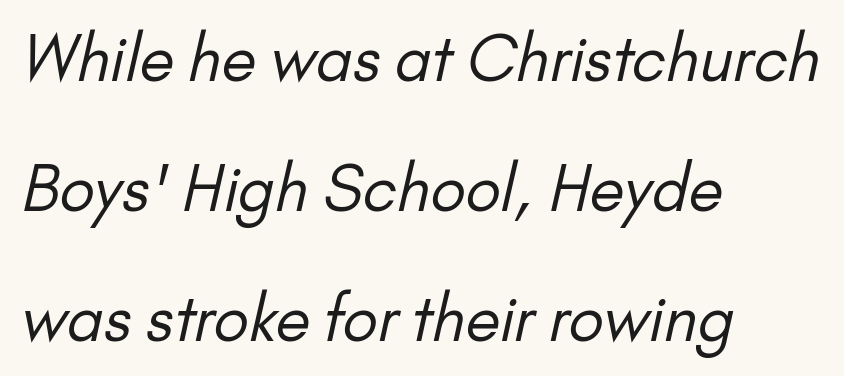
Q: Is the text bold? A: No.
Q: Is the typeface a serif or a sans-serif typeface? A: Sans-serif.
Q: Is the text underlined? A: No.
Q: How is the paragraph aligned? A: Left-aligned.
Q: Is the spacing between letters normal or unusually wide? A: Normal.
Q: Is the spacing between lines tight, normal or loose? A: Loose.
Q: Width (condensed, normal, or wide)? A: Normal.
Q: Stroke contrast? A: Low.
Q: x-height? A: Small.
Q: Monospaced? A: No.
